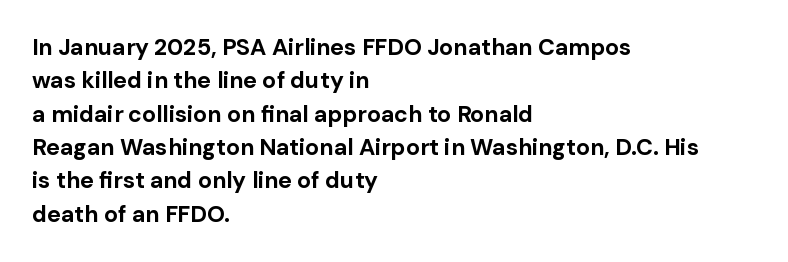
Every letter is thick-stroked: bold, no question. The space directly below the letters is spotless. How would I describe the line gaps? Plain and ordinary. A classic flush-left, rag-right setting is used for this passage. The specimen reads as upright at a glance.
